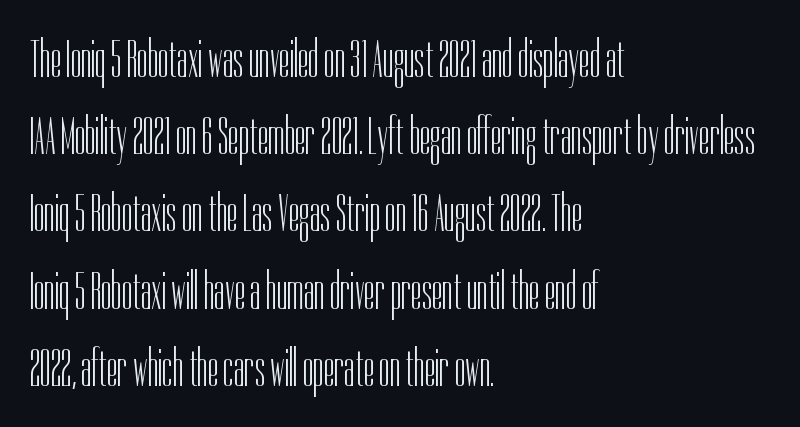
Q: Is the text bold? A: No.
Q: Is the text italic (slanted)? A: No, it is upright.
Q: Is the typeface a serif or a sans-serif typeface? A: Sans-serif.
Q: Is the text underlined? A: No.
Q: How is the paragraph aligned? A: Left-aligned.
Q: Is the spacing between letters normal or unusually wide? A: Normal.
Q: Is the spacing between lines tight, normal or loose? A: Normal.
Q: Width (condensed, normal, or wide)? A: Condensed.
Q: Stroke contrast? A: Low.
Q: x-height? A: Medium.
Q: Monospaced? A: No.
